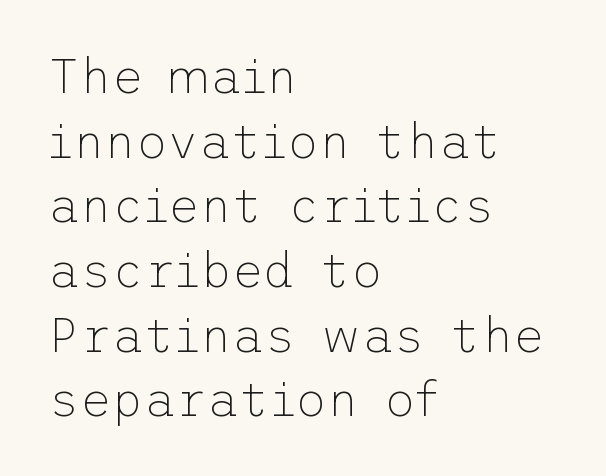
Q: Is the text bold? A: No.
Q: Is the text italic (slanted)? A: No, it is upright.
Q: Is the typeface a serif or a sans-serif typeface? A: Sans-serif.
Q: Is the text underlined? A: No.
Q: How is the paragraph aligned? A: Left-aligned.
Q: Is the spacing between letters normal or unusually wide? A: Normal.
Q: Is the spacing between lines tight, normal or loose? A: Normal.
Q: Width (condensed, normal, or wide)? A: Normal.
Q: Stroke contrast? A: Low.
Q: x-height? A: Medium.
